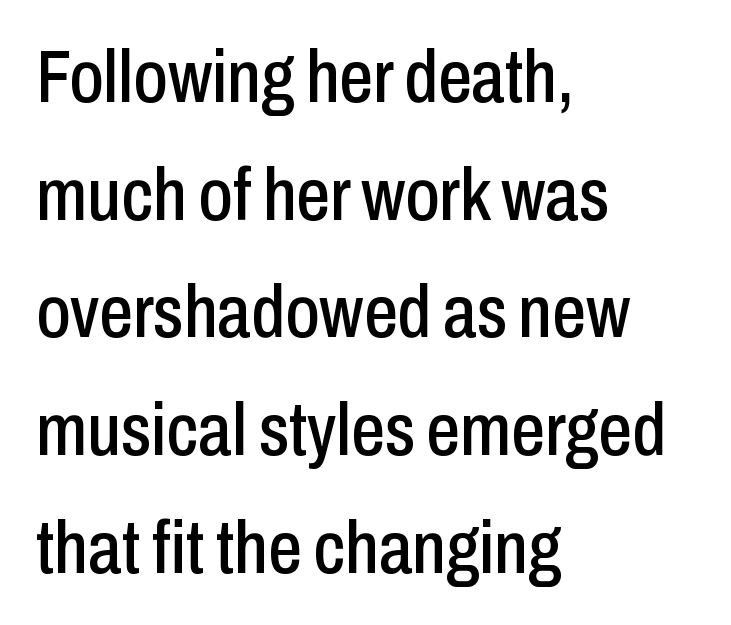
Q: Is the text italic (slanted)? A: No, it is upright.
Q: Is the typeface a serif or a sans-serif typeface? A: Sans-serif.
Q: Is the text underlined? A: No.
Q: How is the paragraph aligned? A: Left-aligned.
Q: Is the spacing between letters normal or unusually wide? A: Normal.
Q: Is the spacing between lines tight, normal or loose? A: Normal.
Q: Width (condensed, normal, or wide)? A: Condensed.
Q: Stroke contrast? A: Low.
Q: x-height? A: Medium.
Q: Monospaced? A: No.
